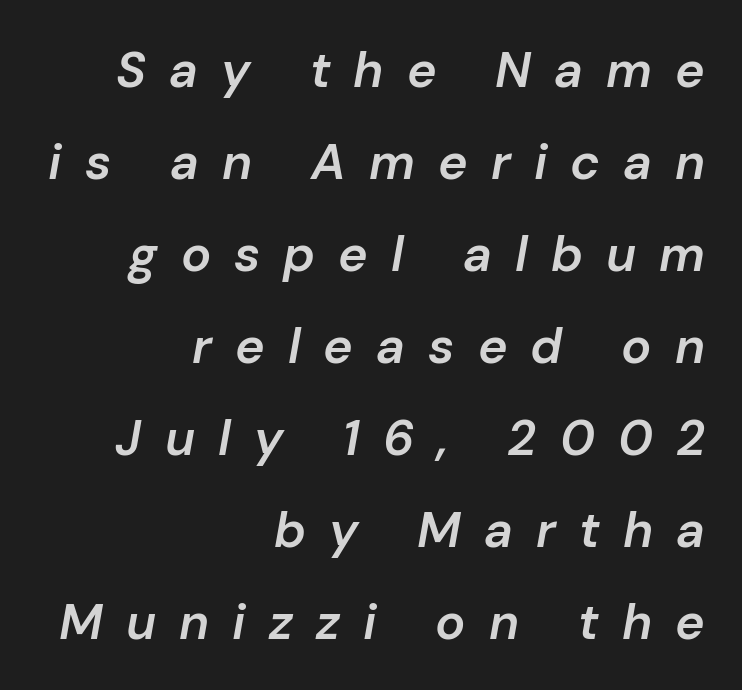
Emphasis-style slanted type is in use. Does extra space separate the letters? Yes, quite a lot of it. The face used here is proportionally spaced, like ordinary book or web type. The specimen omits any rule beneath the text block's lines. The rendering anchors every line to the right-hand side.
